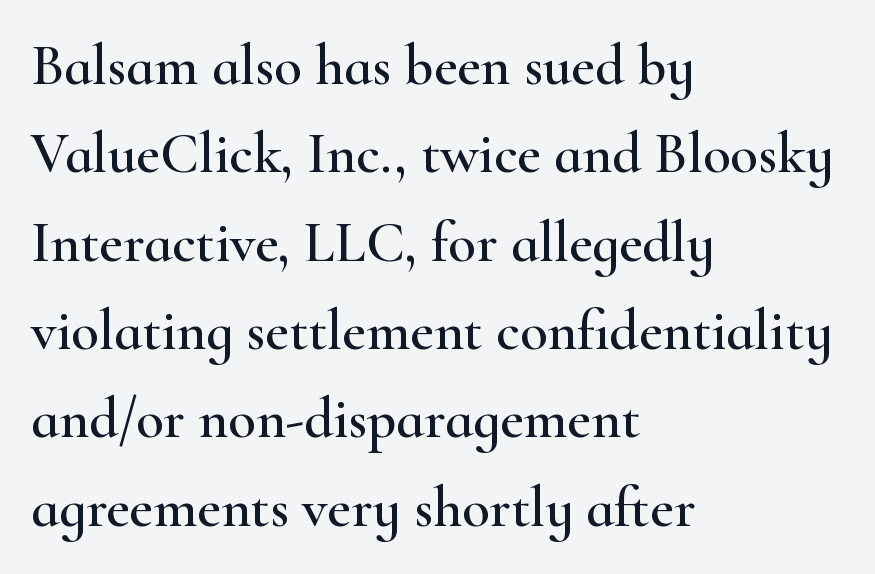
{"serif": "yes", "italic": "no", "width": "wide", "stroke_contrast": "high", "x_height": "small", "monospaced": "no", "underline": "no", "align": "left", "line_spacing": "normal", "line_spacing_ratio": 1.55, "letter_spacing": "normal", "letter_spacing_em": 0.0, "glyph_px": 57}
